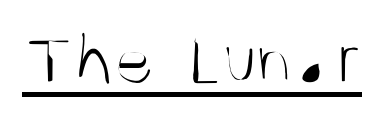
The image shows 76 px light, condensed sans-serif type, upright; set normal letter spacing, underlined; medium stroke contrast and a large x-height.
